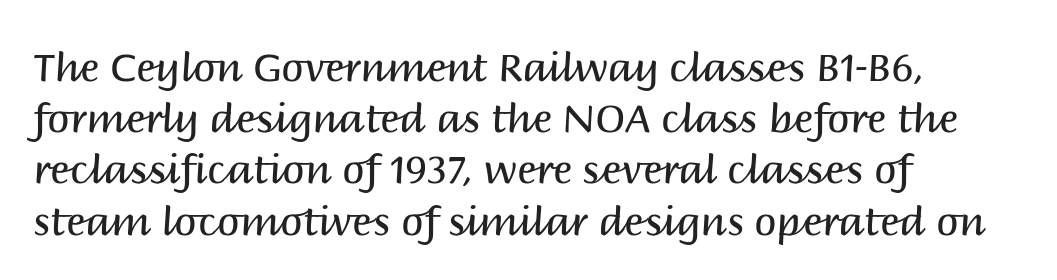
{"serif": "no", "bold": "no", "weight": "regular", "width": "normal", "stroke_contrast": "medium", "x_height": "large", "monospaced": "no", "underline": "no", "align": "left", "line_spacing": "normal", "line_spacing_ratio": 1.28, "letter_spacing": "normal", "letter_spacing_em": 0.0, "glyph_px": 40}
